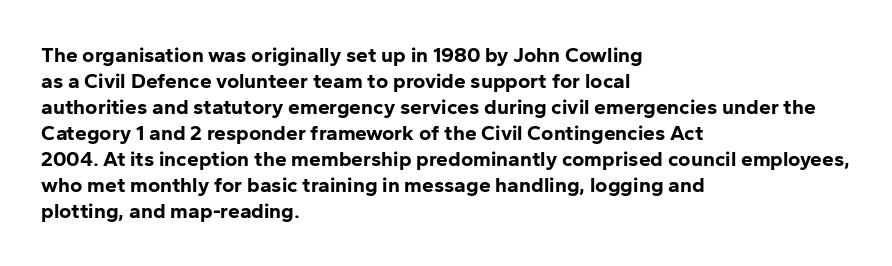
{"italic": "no", "bold": "yes", "underline": "no", "align": "left", "line_spacing_ratio": 1.24, "letter_spacing": "normal", "letter_spacing_em": 0.0, "glyph_px": 21}
